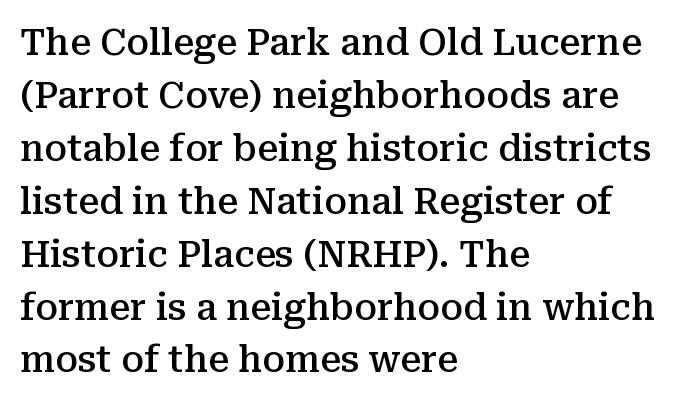
{"serif": "yes", "italic": "no", "bold": "semi", "weight": "semibold", "width": "normal", "stroke_contrast": "medium", "x_height": "medium", "monospaced": "no", "underline": "no", "align": "left", "line_spacing": "normal", "line_spacing_ratio": 1.43, "letter_spacing": "normal", "letter_spacing_em": 0.0, "glyph_px": 37}
